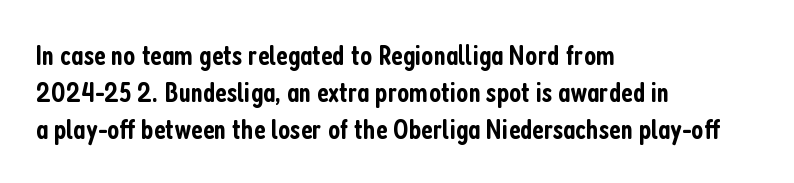
These lines were composed using upright roman letters. The rendering uses a moderate line-height, typical for paragraphs. Here the glyphs are tracked normally, forming tight word shapes. What weight is shown? A semibold, between regular and bold. The rendering uses natural spacing where letterforms have individual widths.
